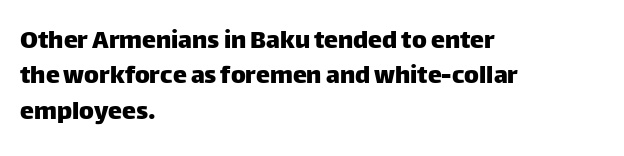
Q: Is the text italic (slanted)? A: No, it is upright.
Q: Is the typeface a serif or a sans-serif typeface? A: Sans-serif.
Q: Is the text underlined? A: No.
Q: How is the paragraph aligned? A: Left-aligned.
Q: Is the spacing between letters normal or unusually wide? A: Normal.
Q: Is the spacing between lines tight, normal or loose? A: Normal.
Q: Width (condensed, normal, or wide)? A: Normal.
Q: Stroke contrast? A: Low.
Q: x-height? A: Large.
Q: Monospaced? A: No.
